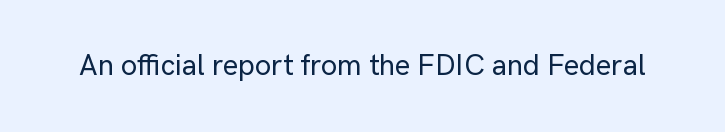
Q: Is the text italic (slanted)? A: No, it is upright.
Q: Is the typeface a serif or a sans-serif typeface? A: Sans-serif.
Q: Is the text underlined? A: No.
Q: Is the spacing between letters normal or unusually wide? A: Normal.
Q: Width (condensed, normal, or wide)? A: Normal.
Q: Stroke contrast? A: Low.
Q: x-height? A: Medium.
Q: Monospaced? A: No.
